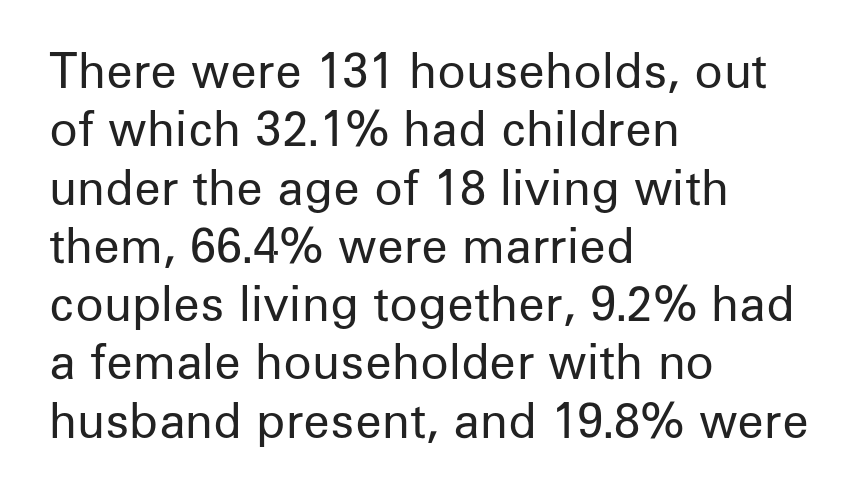
The image shows 47 px regular-weight sans-serif type, upright; set left-aligned, line spacing 1.24x, normal letter spacing, not underlined; low stroke contrast and a medium x-height.
